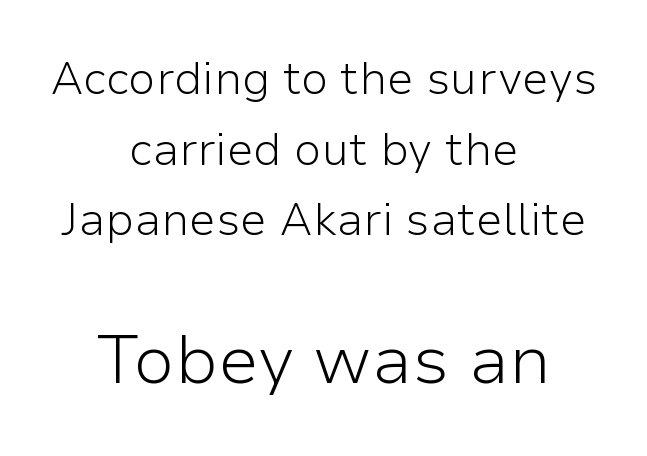
{"serif": "no", "italic": "no", "bold": "no", "weight": "light", "width": "normal", "stroke_contrast": "low", "x_height": "medium", "monospaced": "no", "underline": "no", "align": "center", "line_spacing": "normal", "line_spacing_ratio": 1.57, "letter_spacing": "normal", "letter_spacing_em": 0.0, "larger_block": "second", "size_ratio": 1.51, "glyph_px": 68}
